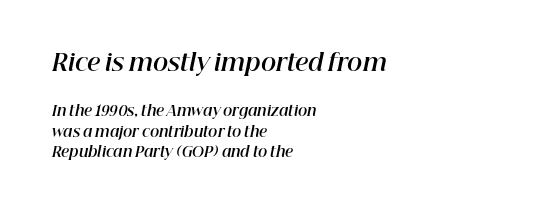
{"italic": "yes", "lean": "right", "slant_degrees": 12, "bold": "yes", "underline": "no", "align": "left", "line_spacing": "normal", "line_spacing_ratio": 1.47, "letter_spacing": "normal", "letter_spacing_em": 0.0, "larger_block": "first", "size_ratio": 1.64, "glyph_px": 23}
